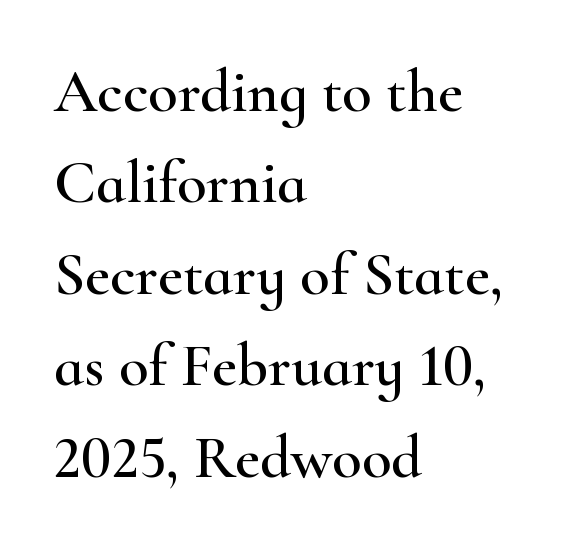
Q: Is the text italic (slanted)? A: No, it is upright.
Q: Is the typeface a serif or a sans-serif typeface? A: Serif.
Q: Is the text underlined? A: No.
Q: How is the paragraph aligned? A: Left-aligned.
Q: Is the spacing between letters normal or unusually wide? A: Normal.
Q: Is the spacing between lines tight, normal or loose? A: Normal.
Q: Width (condensed, normal, or wide)? A: Wide.
Q: Stroke contrast? A: High.
Q: x-height? A: Small.
Q: Monospaced? A: No.
